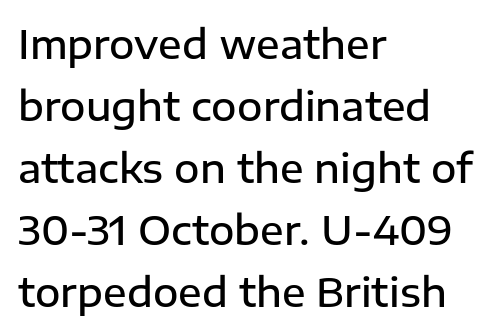
The image shows 39 px semibold sans-serif type, upright; set left-aligned, normal line spacing (1.59x), normal letter spacing, not underlined; low stroke contrast and a medium x-height.
